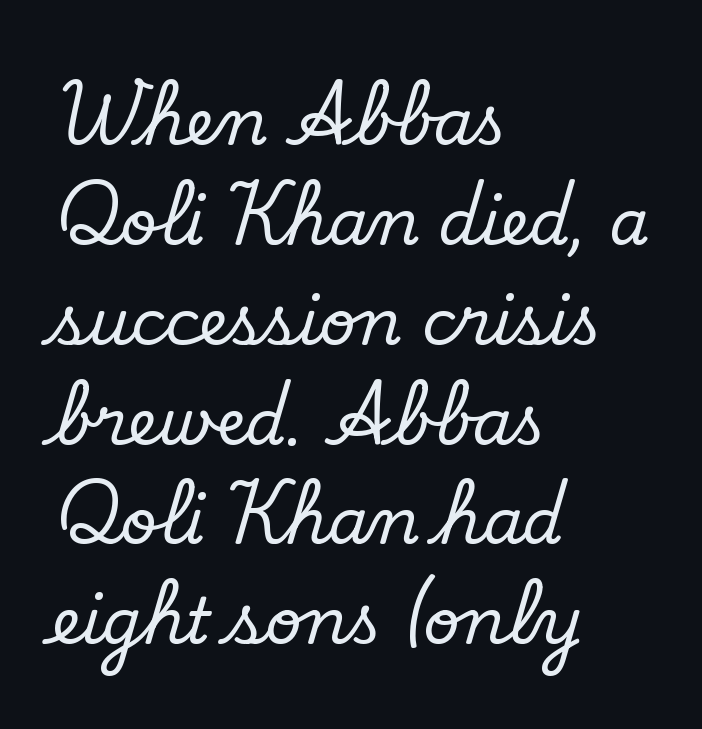
Q: Is the text italic (slanted)? A: Yes.
Q: Is the typeface a serif or a sans-serif typeface? A: Serif.
Q: Is the text underlined? A: No.
Q: How is the paragraph aligned? A: Left-aligned.
Q: Is the spacing between letters normal or unusually wide? A: Normal.
Q: Is the spacing between lines tight, normal or loose? A: Normal.
Q: Width (condensed, normal, or wide)? A: Normal.
Q: Stroke contrast? A: Low.
Q: x-height? A: Small.
Q: Monospaced? A: No.
